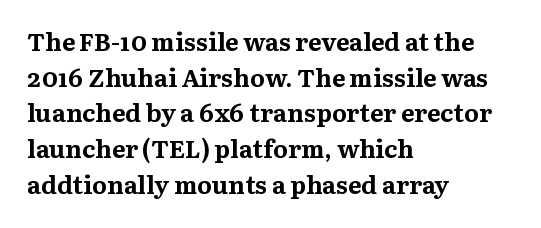
{"italic": "no", "bold": "yes", "underline": "no", "align": "left", "line_spacing": "normal", "line_spacing_ratio": 1.43, "letter_spacing": "normal", "letter_spacing_em": 0.0, "glyph_px": 25}
